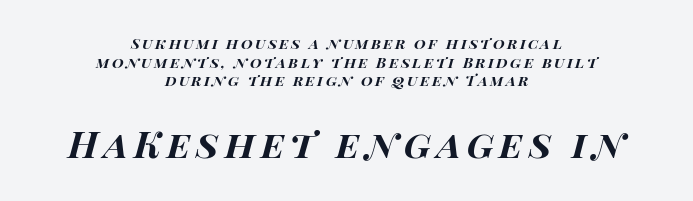
{"italic": "yes", "lean": "right", "slant_degrees": 15, "bold": "yes", "weight": "bold", "width": "wide", "stroke_contrast": "high", "x_height": "large", "monospaced": "no", "underline": "no", "align": "center", "line_spacing_ratio": 1.24, "larger_block": "second", "size_ratio": 2.47, "glyph_px": 37}
